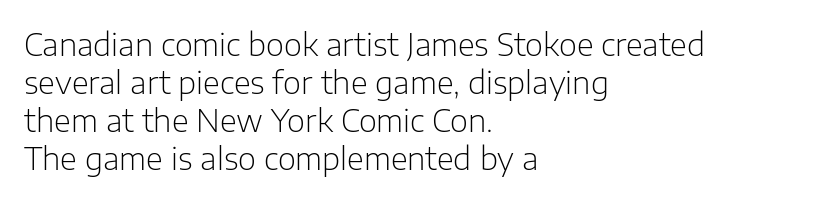
{"serif": "no", "italic": "no", "bold": "no", "weight": "light", "width": "normal", "stroke_contrast": "low", "x_height": "medium", "monospaced": "no", "underline": "no", "align": "left", "line_spacing_ratio": 1.23, "letter_spacing": "normal", "letter_spacing_em": 0.0, "glyph_px": 31}
